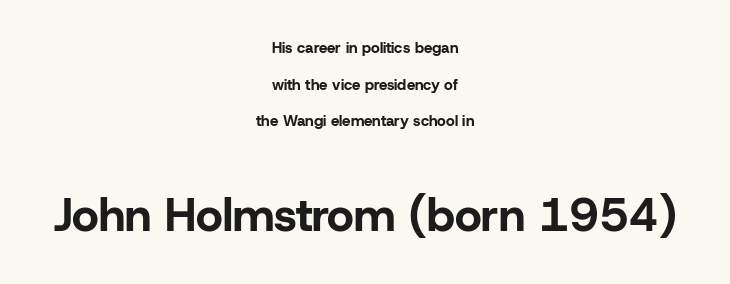
Q: Is the text bold? A: Yes.
Q: Is the text italic (slanted)? A: No, it is upright.
Q: Is the typeface a serif or a sans-serif typeface? A: Sans-serif.
Q: Is the text underlined? A: No.
Q: How is the paragraph aligned? A: Centered.
Q: Is the spacing between letters normal or unusually wide? A: Normal.
Q: Is the spacing between lines tight, normal or loose? A: Loose.
Q: Which block of text is set in a larger size, the first (top) or the second (bottom)? A: The second (bottom) one.
Q: Width (condensed, normal, or wide)? A: Normal.
Q: Stroke contrast? A: Low.
Q: x-height? A: Medium.
Q: Monospaced? A: No.
